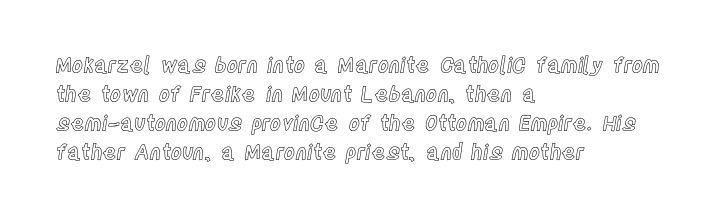
The image shows 21 px text type; set left-aligned, normal line spacing (1.38x), normal letter spacing, not underlined.
